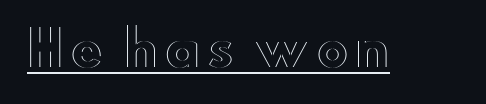
Q: Is the text italic (slanted)? A: No, it is upright.
Q: Is the text underlined? A: Yes.
Q: Width (condensed, normal, or wide)? A: Wide.
Q: x-height? A: Small.
Q: Monospaced? A: No.
